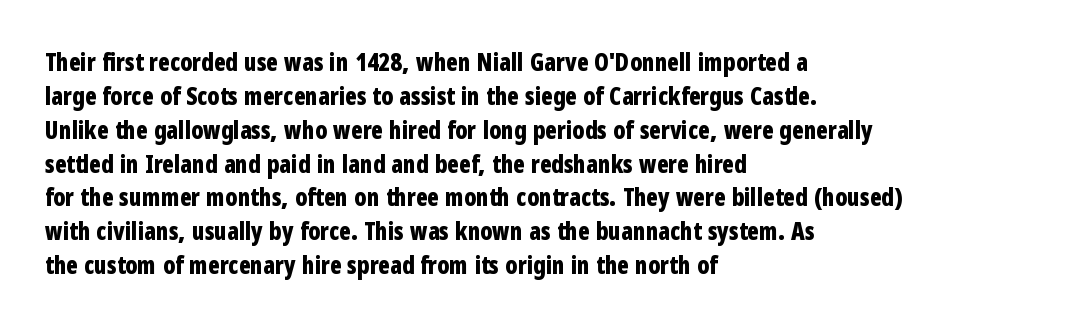
Check under the words: just untouched page. The lettering stays uniformly vertical, giving the passage a roman look. Does the weight exceed regular? Yes, all the way to bold. Leading: standard.
